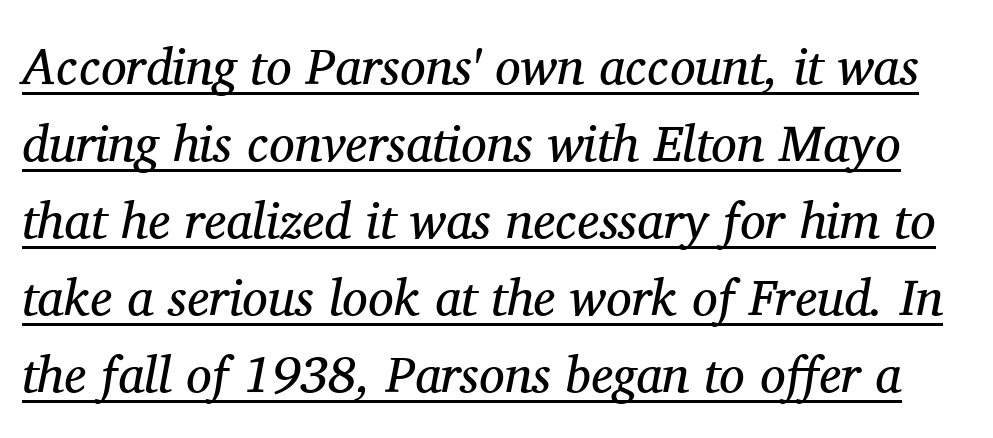
Q: Is the text bold? A: No.
Q: Is the text italic (slanted)? A: Yes, it leans right by about 11 degrees.
Q: Is the typeface a serif or a sans-serif typeface? A: Serif.
Q: Is the text underlined? A: Yes.
Q: Is the spacing between letters normal or unusually wide? A: Normal.
Q: Is the spacing between lines tight, normal or loose? A: Normal.
Q: Width (condensed, normal, or wide)? A: Normal.
Q: Stroke contrast? A: Medium.
Q: x-height? A: Medium.
Q: Monospaced? A: No.
